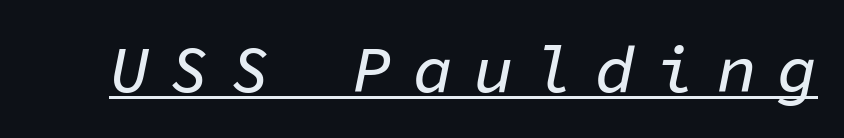
Q: Is the text italic (slanted)? A: Yes, it leans right by about 11 degrees.
Q: Is the text underlined? A: Yes.
Q: Is the spacing between letters normal or unusually wide? A: Unusually wide.
Q: Width (condensed, normal, or wide)? A: Normal.
Q: Stroke contrast? A: Low.
Q: x-height? A: Medium.
Q: Monospaced? A: Yes.
